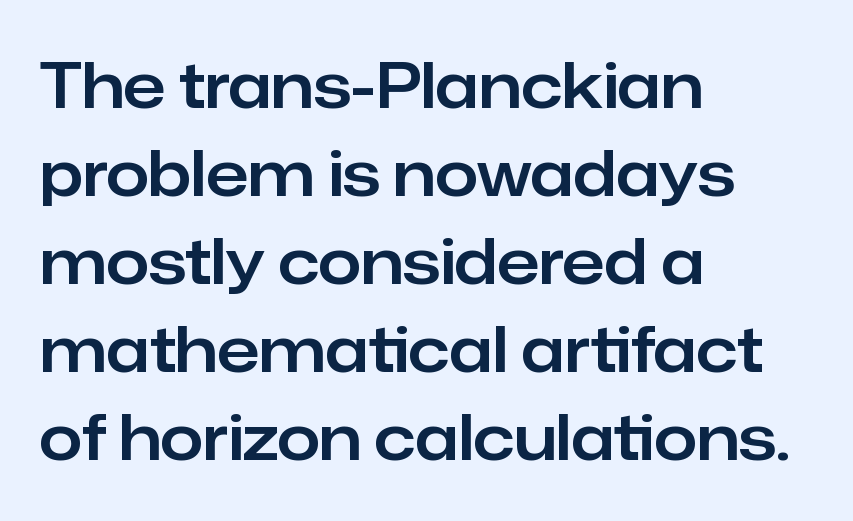
The image shows 62 px sans-serif type, upright; set left-aligned, normal line spacing (1.42x), normal letter spacing, not underlined; low stroke contrast and a medium x-height.
